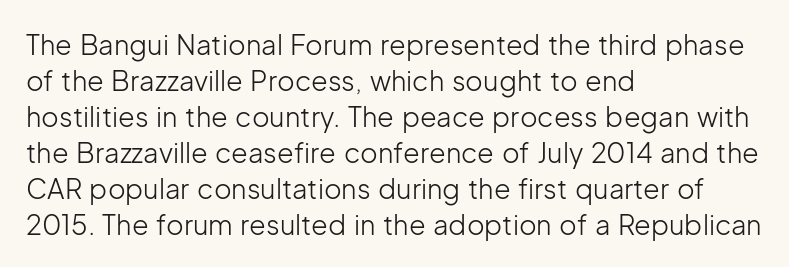
A clean baseline with only descenders dipping below it. The letters stand upright; this is a roman face. The letterforms sit shoulder to shoulder at normal distance. The compositor pushed each line to the left boundary.
